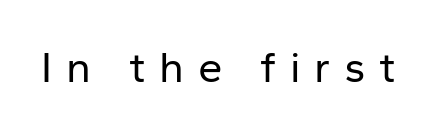
{"serif": "no", "italic": "no", "bold": "no", "weight": "regular", "width": "normal", "stroke_contrast": "low", "x_height": "medium", "monospaced": "no", "underline": "no", "letter_spacing": "wide", "letter_spacing_em": 0.31, "glyph_px": 44}
